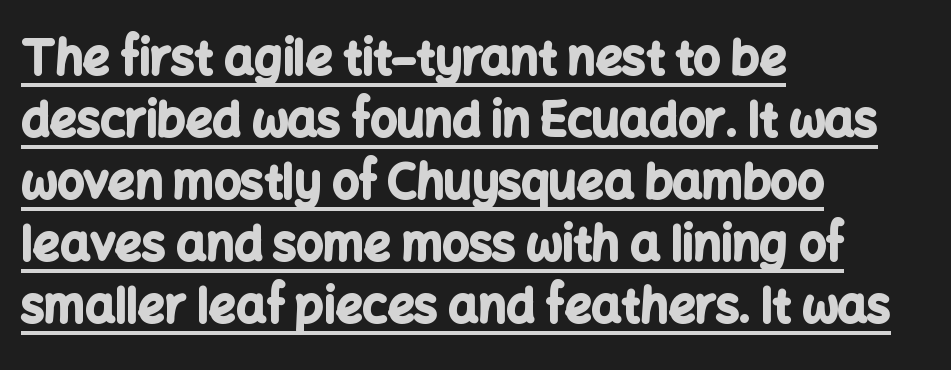
The image shows 47 px bold sans-serif type, upright; set left-aligned, normal line spacing (1.32x), normal letter spacing, underlined; low stroke contrast and a medium x-height.
